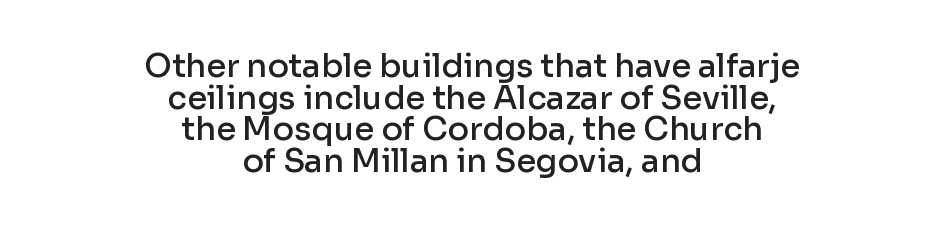
The lines are packed closely together with very little leading. Alignment: centered. A typesetter would mark this as roman, not italic. Bold? Not quite — semibold, heavier than regular but stopping short. Is this a fixed-width face? No — the glyphs have proportional, varying widths.
